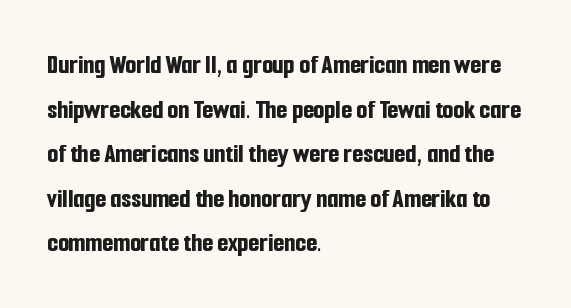
The image shows 28 px bold, condensed sans-serif type, upright; set left-aligned, normal line spacing (1.59x), normal letter spacing, not underlined; low stroke contrast and a medium x-height.
